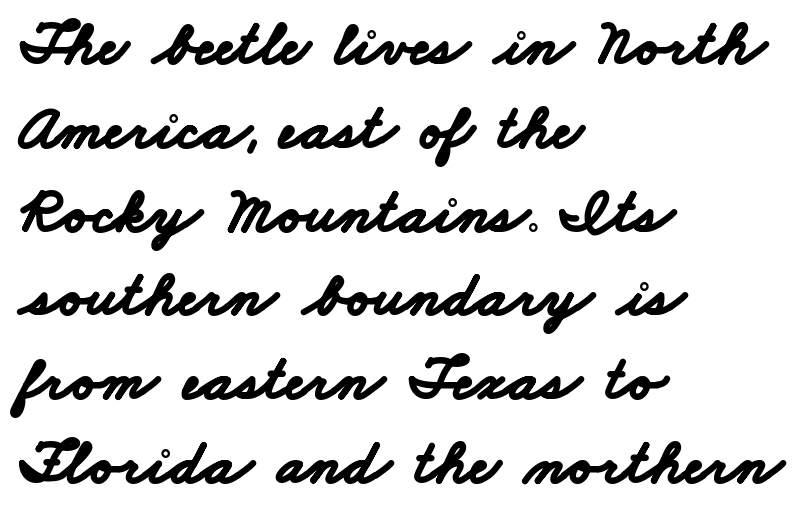
Stroke terminals: plain, sans-serif. I'd describe the lettering as bold — thick and assertive. Lines of text with bare space underneath. Reading down the column, the eye jumps a familiar distance to each next line.
